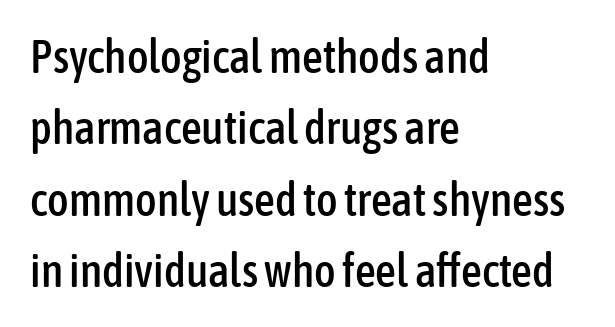
The image shows 46 px condensed sans-serif type, upright; set left-aligned, normal line spacing (1.55x), normal letter spacing, not underlined; low stroke contrast and a medium x-height.
